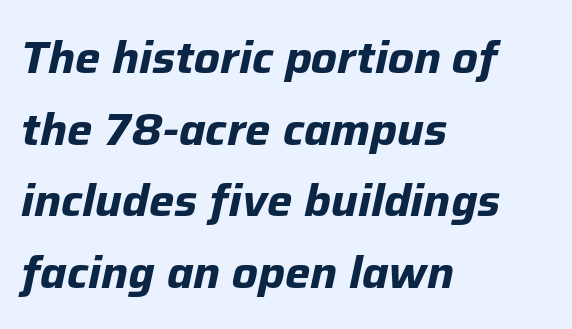
The image shows 45 px bold type, italic (leaning right); set left-aligned, normal line spacing (1.59x), normal letter spacing, not underlined; low stroke contrast and a medium x-height.
